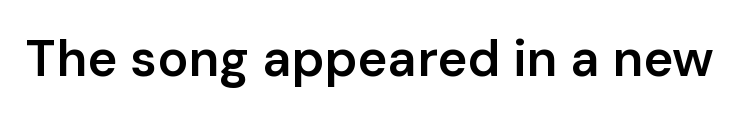
{"serif": "no", "italic": "no", "bold": "semi", "weight": "semibold", "width": "normal", "stroke_contrast": "low", "x_height": "medium", "monospaced": "no", "underline": "no", "letter_spacing": "normal", "letter_spacing_em": 0.0, "glyph_px": 51}
